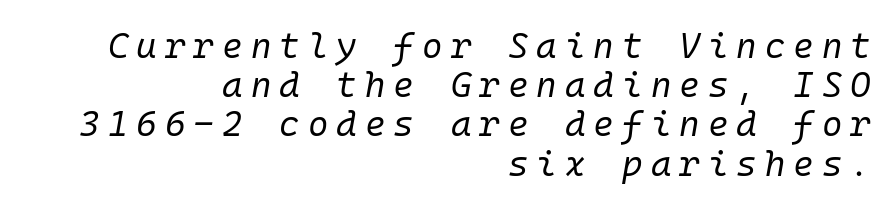
The image shows 35 px regular-weight type, italic (leaning right), monospaced; set right-aligned, tight line spacing (1.12x), unusually wide letter spacing (+0.23 em), not underlined; low stroke contrast and a medium x-height.
